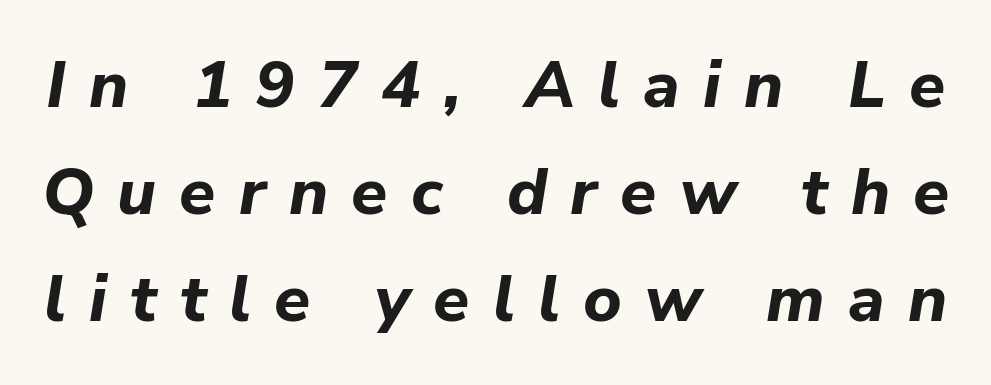
{"italic": "yes", "lean": "right", "slant_degrees": 9, "bold": "yes", "weight": "bold", "width": "normal", "stroke_contrast": "low", "x_height": "medium", "monospaced": "no", "underline": "no", "line_spacing": "normal", "line_spacing_ratio": 1.62, "letter_spacing": "wide", "letter_spacing_em": 0.35, "glyph_px": 66}
